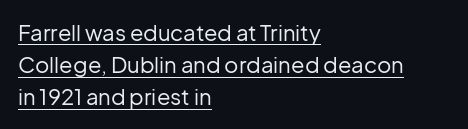
The lines sit at an ordinary, default distance from one another. The weight would be labelled regular, book, light, or lighter still. The typography opts for an upright posture over an oblique one. Tracking here is standard; glyphs follow each other at the usual distance. Casual observation: everything's shoved over to the left. Honestly, the underline is the first thing you notice here.
